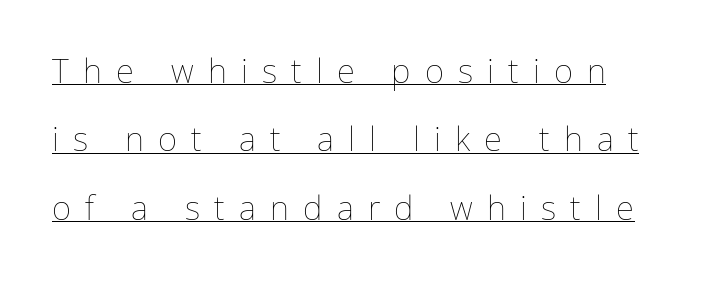
The image shows 33 px thin type, upright; set loose line spacing (2.07x), unusually wide letter spacing (+0.43 em), underlined; low stroke contrast and a medium x-height.
